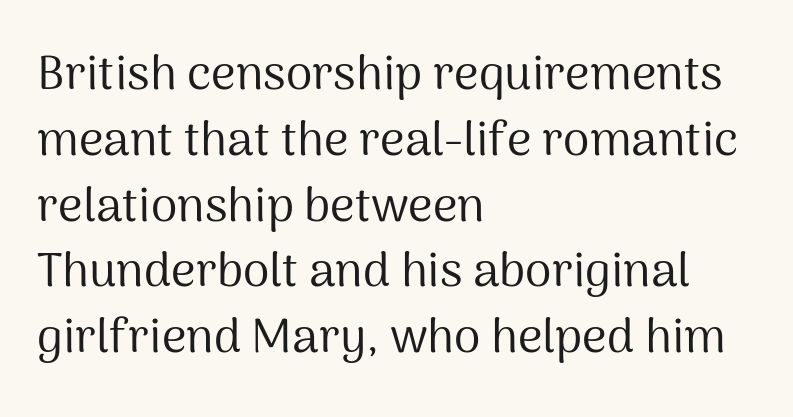
{"serif": "no", "italic": "no", "bold": "no", "weight": "regular", "width": "normal", "stroke_contrast": "medium", "x_height": "medium", "monospaced": "no", "underline": "no", "align": "left", "line_spacing": "normal", "line_spacing_ratio": 1.37, "letter_spacing": "normal", "letter_spacing_em": 0.0, "glyph_px": 48}
